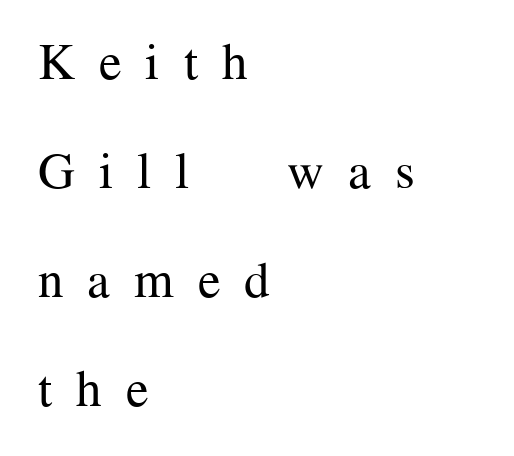
The image shows 51 px regular-weight serif type, upright; set left-aligned, loose line spacing (2.14x), unusually wide letter spacing (+0.47 em), not underlined; medium stroke contrast and a medium x-height.
